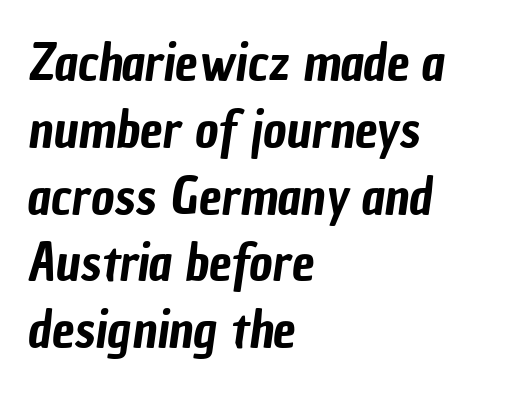
Q: Is the typeface a serif or a sans-serif typeface? A: Sans-serif.
Q: Is the text underlined? A: No.
Q: How is the paragraph aligned? A: Left-aligned.
Q: Is the spacing between letters normal or unusually wide? A: Normal.
Q: Is the spacing between lines tight, normal or loose? A: Normal.
Q: Width (condensed, normal, or wide)? A: Condensed.
Q: Stroke contrast? A: Low.
Q: x-height? A: Medium.
Q: Monospaced? A: No.
